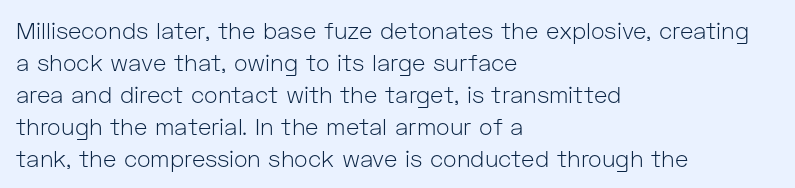
Caption: standard tracking, unaltered. Does the leading feel generous? No, just average. The lines are quadded left. Check the space under the baseline: it is left empty.
